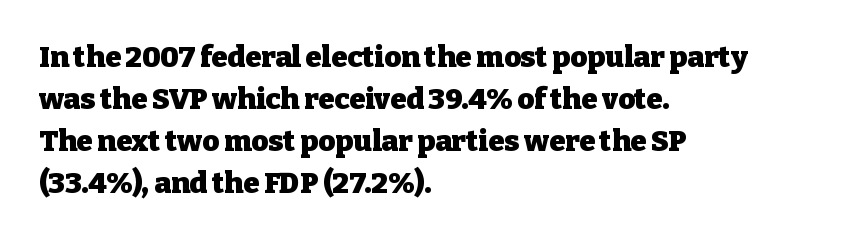
Q: Is the text bold? A: Yes.
Q: Is the text italic (slanted)? A: No, it is upright.
Q: Is the typeface a serif or a sans-serif typeface? A: Serif.
Q: Is the text underlined? A: No.
Q: How is the paragraph aligned? A: Left-aligned.
Q: Is the spacing between letters normal or unusually wide? A: Normal.
Q: Is the spacing between lines tight, normal or loose? A: Normal.
Q: Width (condensed, normal, or wide)? A: Normal.
Q: Stroke contrast? A: Low.
Q: x-height? A: Medium.
Q: Monospaced? A: No.
